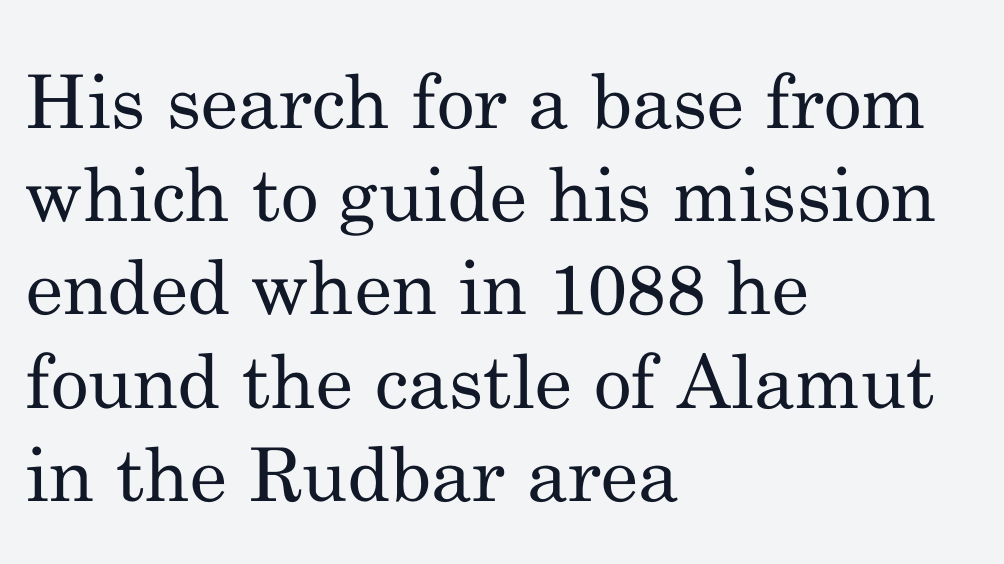
The image shows 74 px regular-weight serif type, upright; set left-aligned, normal line spacing (1.26x), normal letter spacing, not underlined; medium stroke contrast and a small x-height.
